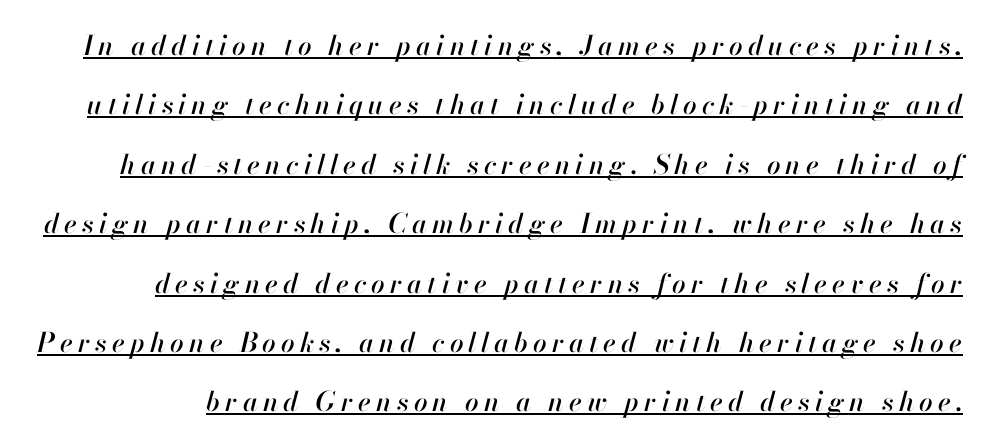
The image shows 27 px text type, italic (leaning right); set loose line spacing (2.2x), underlined.
